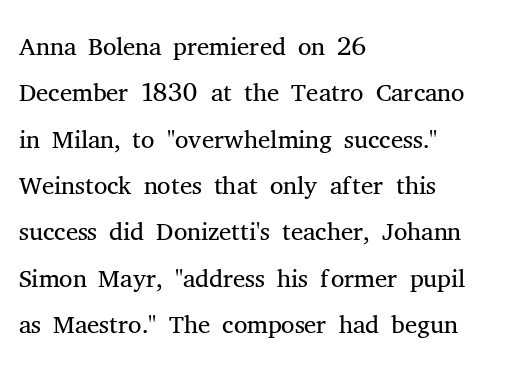
Q: Is the text bold? A: No.
Q: Is the text italic (slanted)? A: No, it is upright.
Q: Is the typeface a serif or a sans-serif typeface? A: Serif.
Q: Is the text underlined? A: No.
Q: How is the paragraph aligned? A: Left-aligned.
Q: Is the spacing between letters normal or unusually wide? A: Normal.
Q: Width (condensed, normal, or wide)? A: Normal.
Q: Stroke contrast? A: Medium.
Q: x-height? A: Medium.
Q: Monospaced? A: No.
